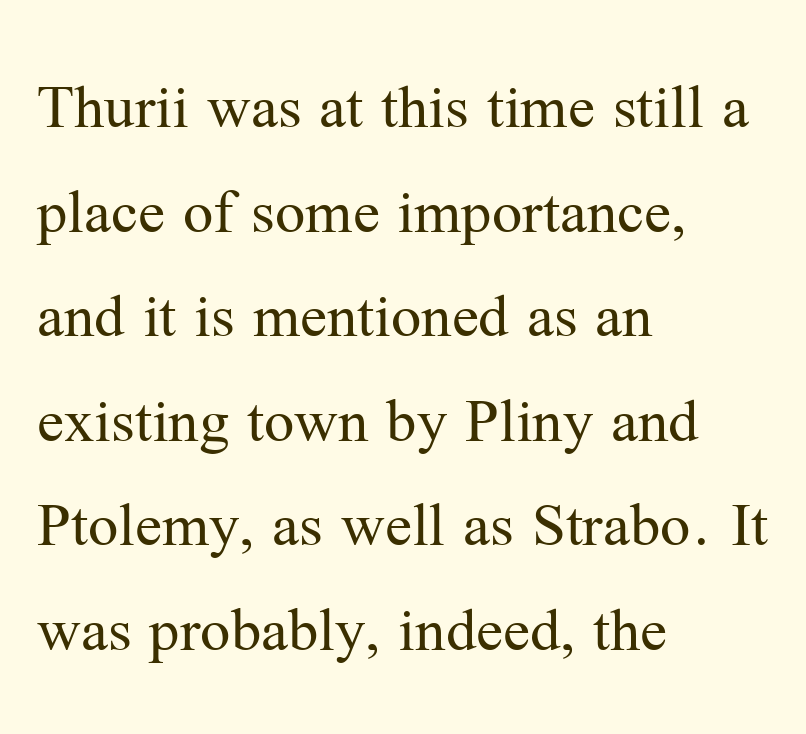
The image shows 67 px regular-weight serif type, upright; set left-aligned, normal line spacing (1.56x), normal letter spacing, not underlined; medium stroke contrast and a medium x-height.
